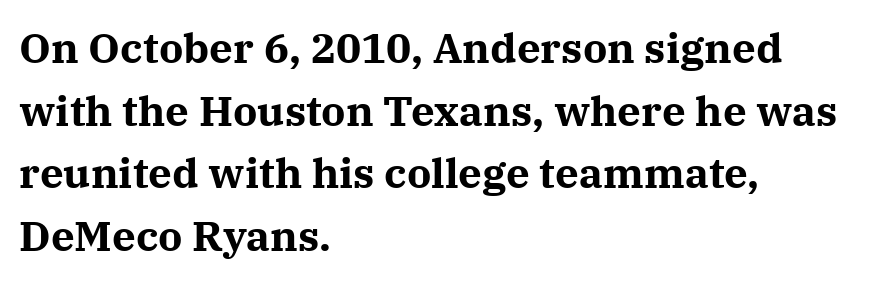
Q: Is the text bold? A: Yes.
Q: Is the text italic (slanted)? A: No, it is upright.
Q: Is the typeface a serif or a sans-serif typeface? A: Serif.
Q: Is the text underlined? A: No.
Q: How is the paragraph aligned? A: Left-aligned.
Q: Is the spacing between letters normal or unusually wide? A: Normal.
Q: Is the spacing between lines tight, normal or loose? A: Normal.
Q: Width (condensed, normal, or wide)? A: Normal.
Q: Stroke contrast? A: Medium.
Q: x-height? A: Medium.
Q: Monospaced? A: No.
